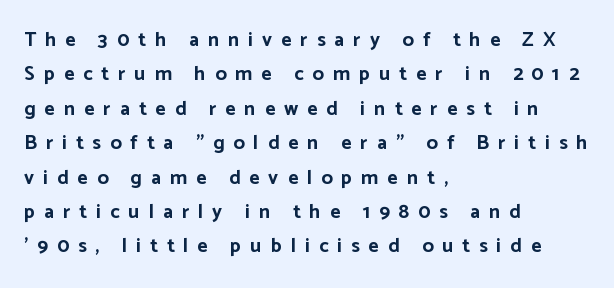
Q: Is the text bold? A: Yes.
Q: Is the text italic (slanted)? A: No, it is upright.
Q: Is the text underlined? A: No.
Q: How is the paragraph aligned? A: Left-aligned.
Q: Is the spacing between letters normal or unusually wide? A: Unusually wide.
